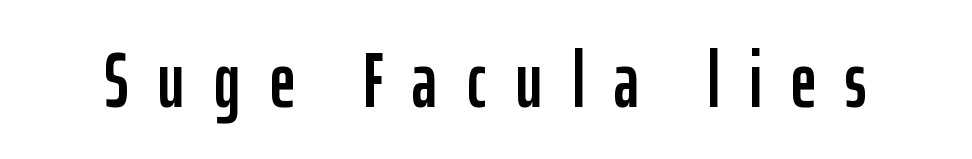
Character widths vary here, with narrow letters taking less room than wide ones. Has an underline been added? It has not. The lettering stays uniformly vertical, giving the passage a roman look. Observe the absence of serifs on each vertical stroke in this sample. The letterforms stand isolated, each surrounded by extra space.
